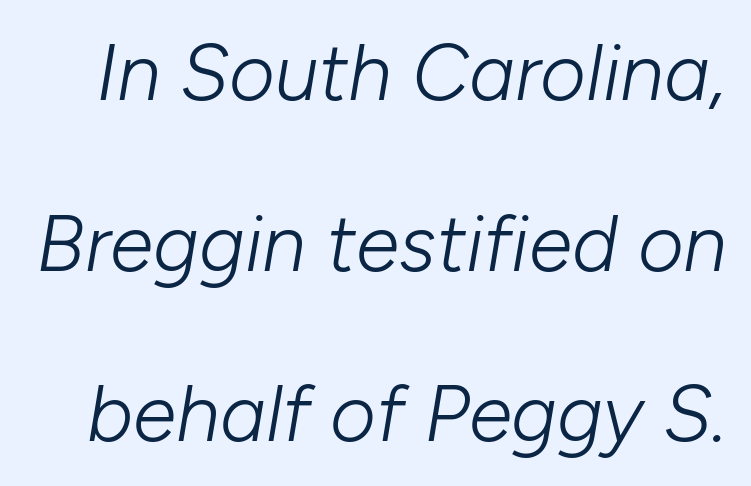
The leading is generous, giving the passage an open texture. Weight: in the light-to-regular range. Honestly, there is no underline to notice here at all. Notice how the stems are inclined rather than vertical — that's the hallmark of italics. Between one letter and the next there's only the usual sliver of space. A typesetter would call this proportional, since set widths differ per character.
